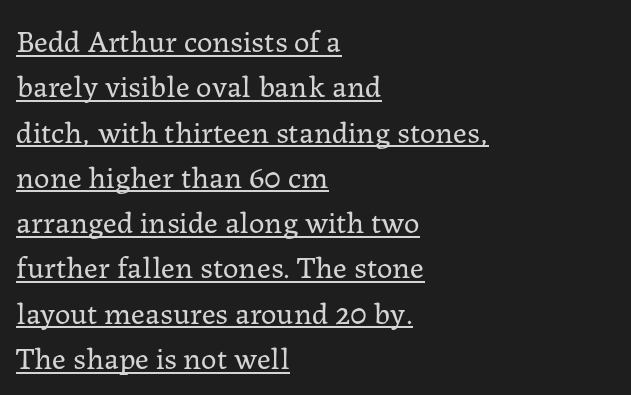
{"serif": "yes", "italic": "no", "bold": "no", "weight": "regular", "width": "normal", "stroke_contrast": "low", "x_height": "medium", "monospaced": "no", "underline": "yes", "align": "left", "line_spacing": "normal", "line_spacing_ratio": 1.46, "letter_spacing": "normal", "letter_spacing_em": 0.0, "glyph_px": 31}
